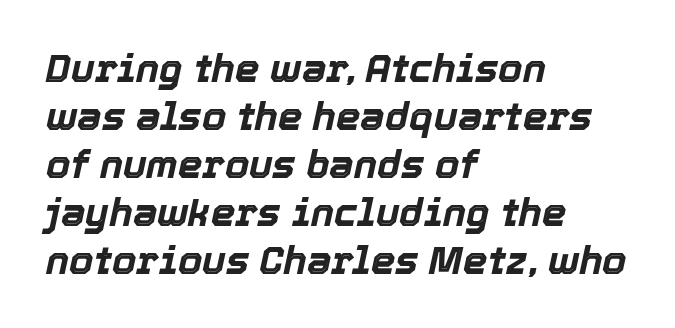
The image shows 39 px bold type, italic (leaning right); set left-aligned, line spacing 1.23x, normal letter spacing, not underlined; a medium x-height.
